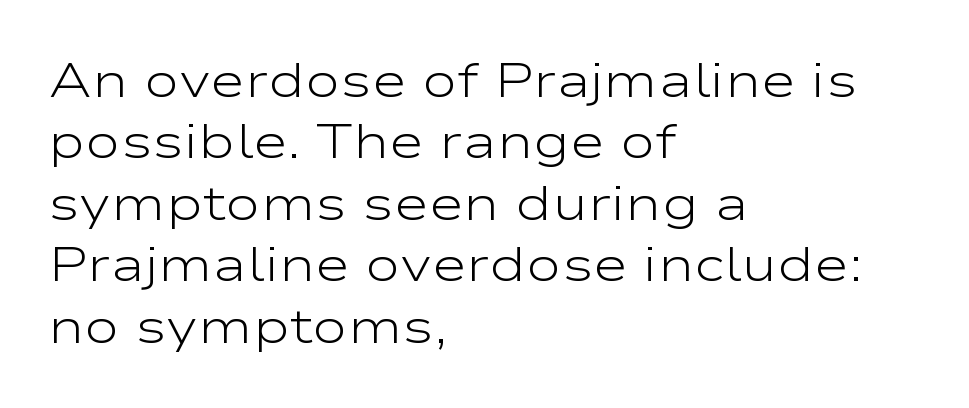
{"serif": "no", "italic": "no", "bold": "no", "weight": "light", "width": "wide", "stroke_contrast": "low", "x_height": "medium", "monospaced": "no", "underline": "no", "align": "left", "line_spacing": "normal", "line_spacing_ratio": 1.28, "letter_spacing": "normal", "letter_spacing_em": 0.0, "glyph_px": 48}
